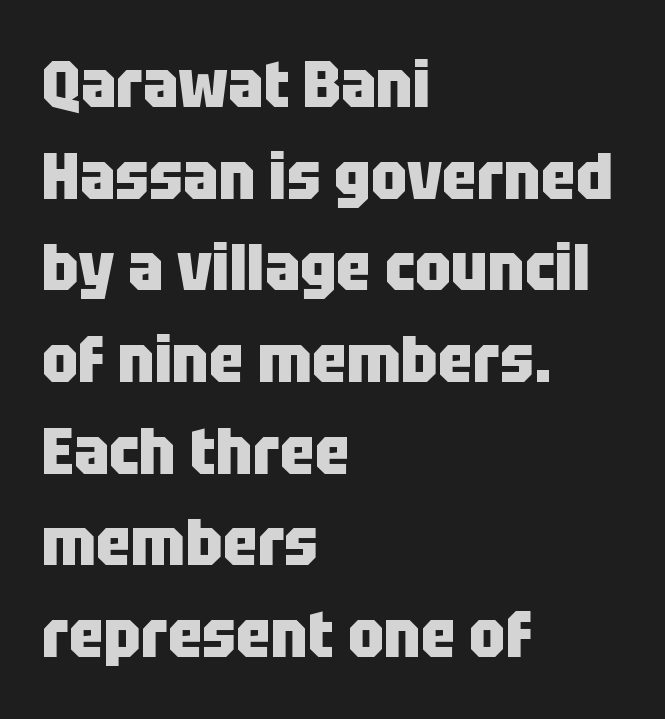
{"serif": "no", "italic": "no", "bold": "yes", "weight": "heavy", "width": "condensed", "stroke_contrast": "low", "x_height": "large", "monospaced": "no", "underline": "no", "align": "left", "line_spacing": "normal", "line_spacing_ratio": 1.41, "letter_spacing": "normal", "letter_spacing_em": 0.0, "glyph_px": 65}
